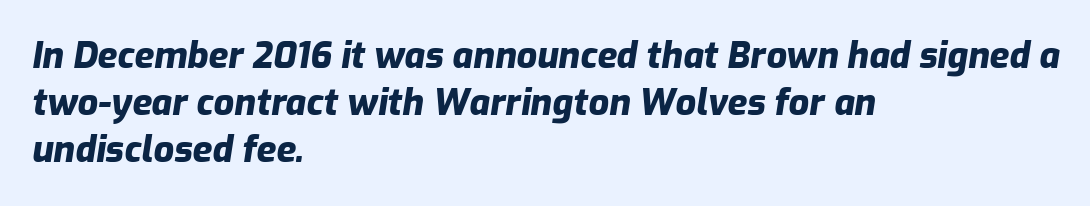
Q: Is the text bold? A: Yes.
Q: Is the text italic (slanted)? A: Yes, it leans right by about 9 degrees.
Q: Is the text underlined? A: No.
Q: How is the paragraph aligned? A: Left-aligned.
Q: Is the spacing between letters normal or unusually wide? A: Normal.
Q: Is the spacing between lines tight, normal or loose? A: Normal.
Q: Width (condensed, normal, or wide)? A: Normal.
Q: Stroke contrast? A: Low.
Q: x-height? A: Medium.
Q: Monospaced? A: No.
